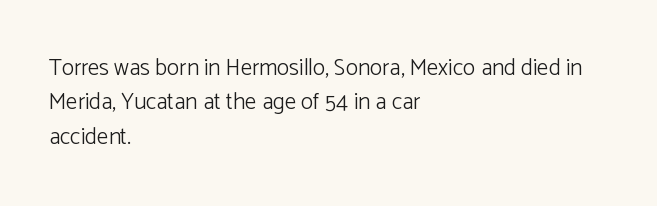
Observe the ordinary spacing: letters are neighbours, not strangers. Only glyphs here, with clear space below each row. Honestly, the row spacing looks completely unremarkable. No letter is thick-stroked: the sample isn't bold.
